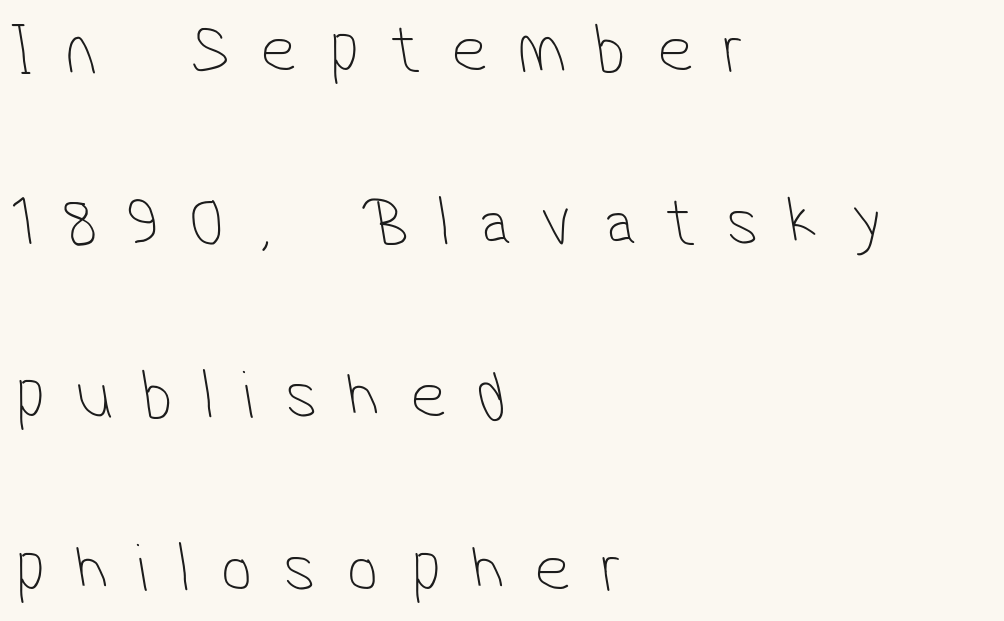
Q: Is the text bold? A: No.
Q: Is the typeface a serif or a sans-serif typeface? A: Sans-serif.
Q: Is the text underlined? A: No.
Q: How is the paragraph aligned? A: Left-aligned.
Q: Is the spacing between letters normal or unusually wide? A: Unusually wide.
Q: Is the spacing between lines tight, normal or loose? A: Loose.
Q: Width (condensed, normal, or wide)? A: Condensed.
Q: Stroke contrast? A: Low.
Q: x-height? A: Medium.
Q: Monospaced? A: No.
